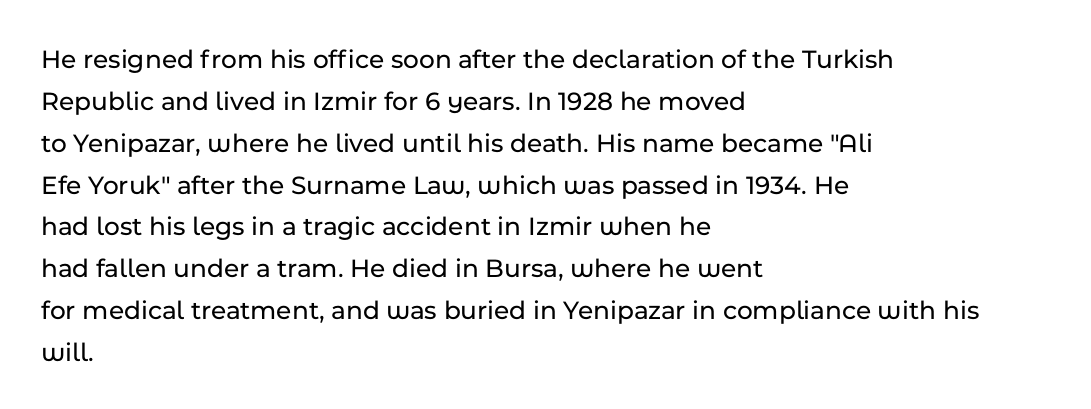
Decoration check: the copy has no underline. You can tell it's not italic because the verticals are truly vertical. Is the letter spacing exaggerated? No — it looks like the ordinary default. A classic flush-left, rag-right setting is used for this passage. Baseline-to-baseline distance is the conventional proportion of letter height.
